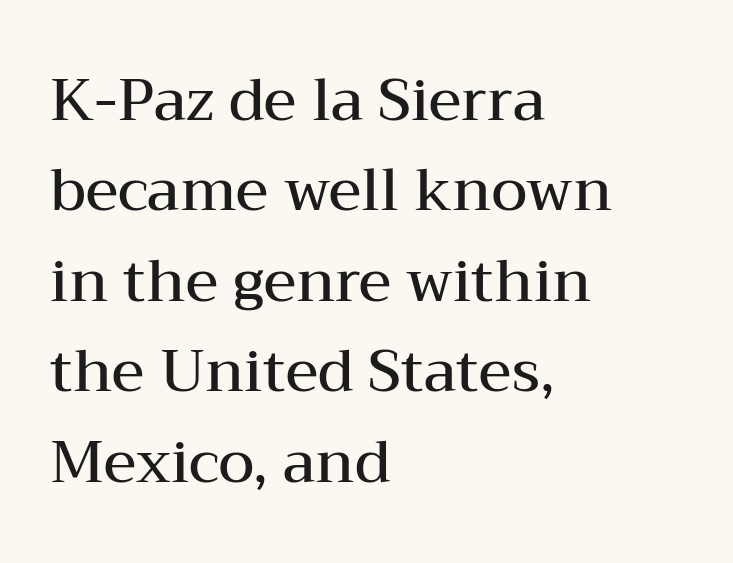
The image shows 58 px semibold, wide serif type, upright; set left-aligned, normal line spacing (1.56x), normal letter spacing, not underlined; medium stroke contrast and a medium x-height.
